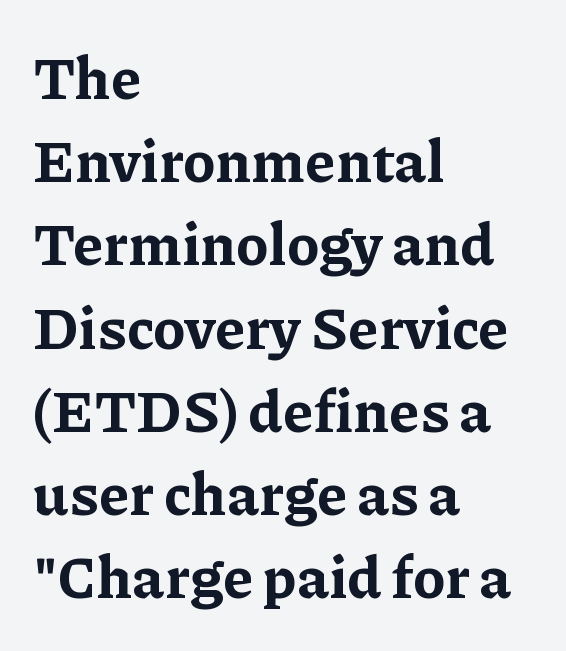
These lines are rendered in a variable-pitch font. These lines carry a lot of weight — the face is fully bold. Nobody touched the tracking dial on this one. What's the leading like? Ordinary, nothing unusual.
